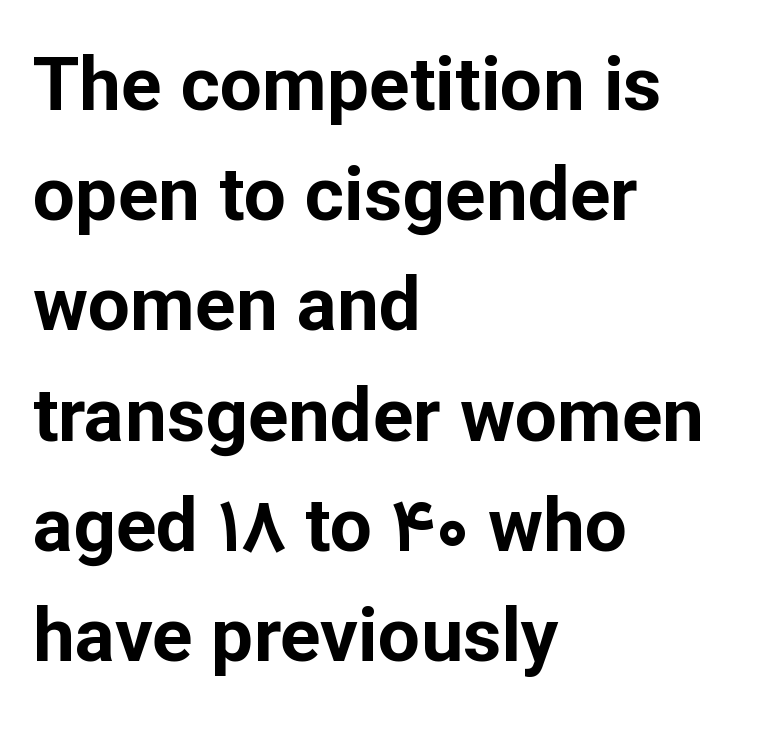
Q: Is the text bold? A: Yes.
Q: Is the text italic (slanted)? A: No, it is upright.
Q: Is the typeface a serif or a sans-serif typeface? A: Sans-serif.
Q: Is the text underlined? A: No.
Q: How is the paragraph aligned? A: Left-aligned.
Q: Is the spacing between letters normal or unusually wide? A: Normal.
Q: Is the spacing between lines tight, normal or loose? A: Normal.
Q: Width (condensed, normal, or wide)? A: Normal.
Q: Stroke contrast? A: Low.
Q: x-height? A: Medium.
Q: Monospaced? A: No.
